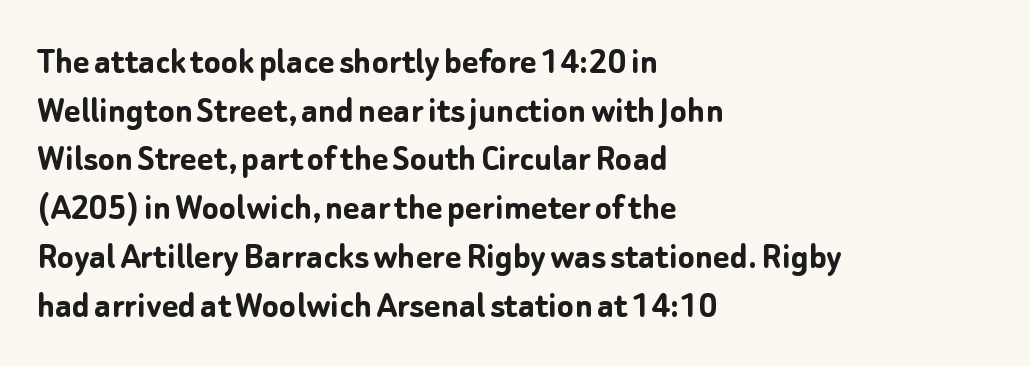
{"serif": "no", "italic": "no", "bold": "yes", "weight": "semibold", "width": "normal", "stroke_contrast": "low", "x_height": "medium", "monospaced": "no", "underline": "no", "align": "left", "line_spacing": "normal", "line_spacing_ratio": 1.25, "letter_spacing": "normal", "letter_spacing_em": 0.0, "glyph_px": 39}
